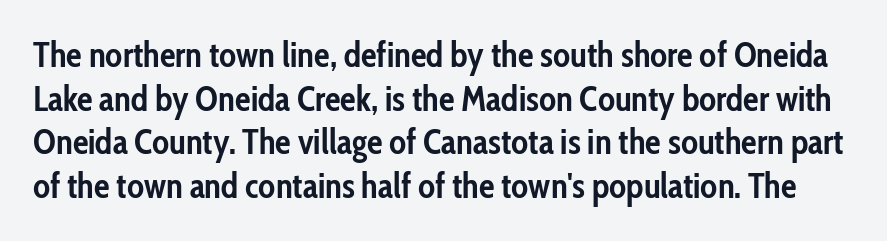
Each row of text sits above clean, open space. Is the letter spacing exaggerated? No — it looks like the ordinary default. Heft: maximum for text — a bold. Ordinary non-slanted type is in use. In terms of letterform style, serifs are entirely absent. Regarding leading, the lines here are spaced in the standard way.
